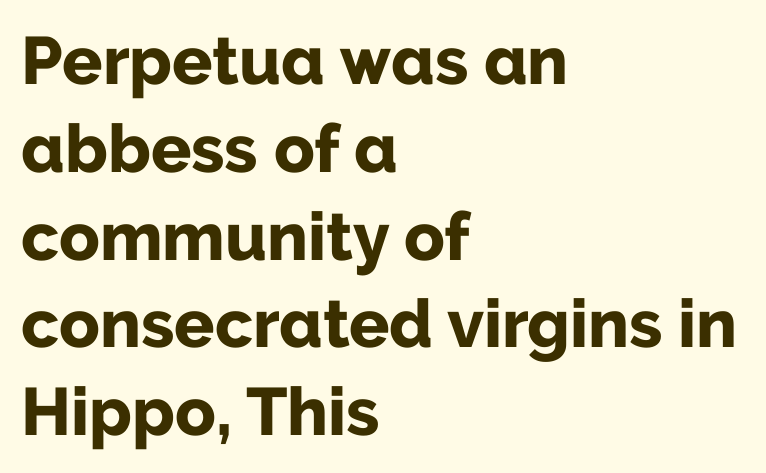
Successive baselines arrive at the customary interval. Caption: standard tracking, unaltered. The rendering uses natural spacing where letterforms have individual widths. Serif or sans? Sans — the stroke terminals are bare. The glyphs have the mass of a bold cut.
